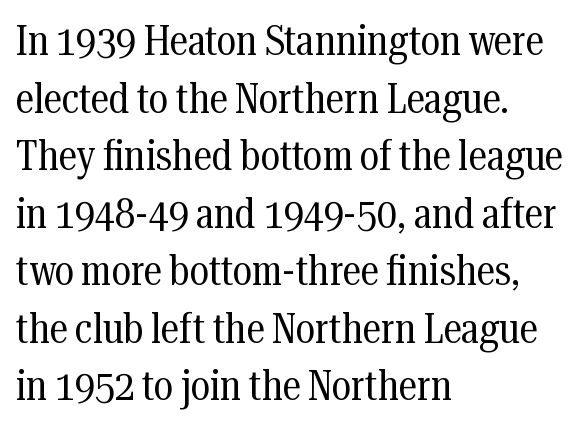
Serifs: yes, visible at the terminals of the letterforms. The face used here is proportionally spaced, like ordinary book or web type. Just letters on the line, the space beneath them empty. Rendered with straight, roman letterforms. The weight tops out at a normal text grade. A normal amount of white space separates one row of letters from the next.
